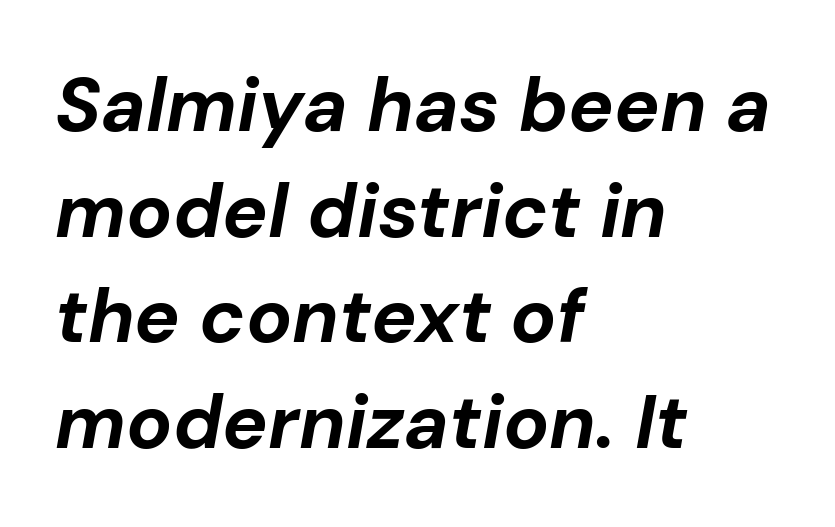
Q: Is the text bold? A: Yes.
Q: Is the text italic (slanted)? A: Yes, it leans right by about 10 degrees.
Q: Is the text underlined? A: No.
Q: How is the paragraph aligned? A: Left-aligned.
Q: Is the spacing between letters normal or unusually wide? A: Normal.
Q: Is the spacing between lines tight, normal or loose? A: Normal.
Q: Width (condensed, normal, or wide)? A: Normal.
Q: Stroke contrast? A: Low.
Q: x-height? A: Medium.
Q: Monospaced? A: No.
